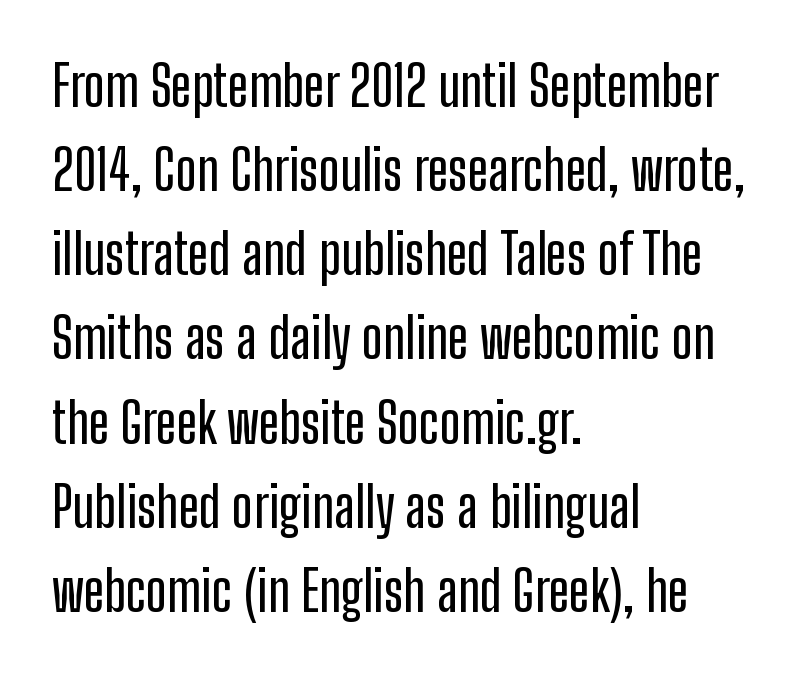
{"serif": "no", "italic": "no", "width": "condensed", "stroke_contrast": "low", "x_height": "medium", "monospaced": "no", "underline": "no", "align": "left", "line_spacing": "normal", "line_spacing_ratio": 1.53, "letter_spacing": "normal", "letter_spacing_em": 0.0, "glyph_px": 55}
